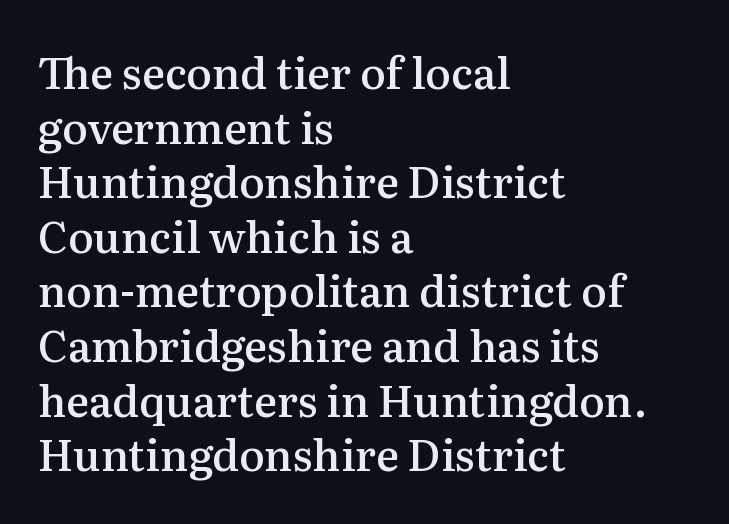
{"serif": "yes", "italic": "no", "bold": "semi", "weight": "semibold", "width": "normal", "stroke_contrast": "medium", "x_height": "medium", "monospaced": "no", "underline": "no", "align": "left", "line_spacing": "normal", "line_spacing_ratio": 1.27, "letter_spacing": "normal", "letter_spacing_em": 0.0, "glyph_px": 43}
